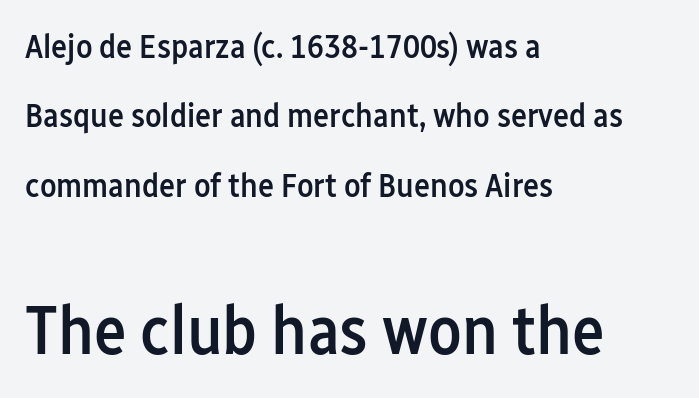
The image shows 69 px semibold, condensed sans-serif type, upright; set left-aligned, loose line spacing (2.04x), normal letter spacing, not underlined; the second (bottom) block is 2.03x larger; low stroke contrast and a medium x-height.
